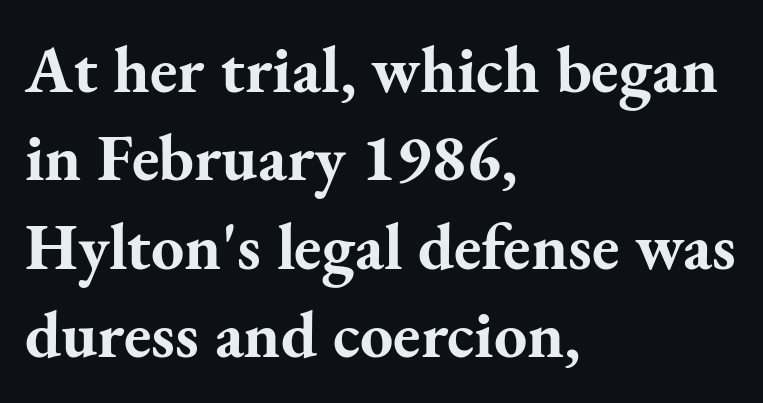
A clean baseline with only descenders dipping below it. Do the characters align in a grid? No, the font is proportional. Old-style or modern, the face here clearly has serifs. It's the straight-up-and-down kind of type. In CSS terms this would be text-align: left. Emphasis by weight is at full strength: bold.
